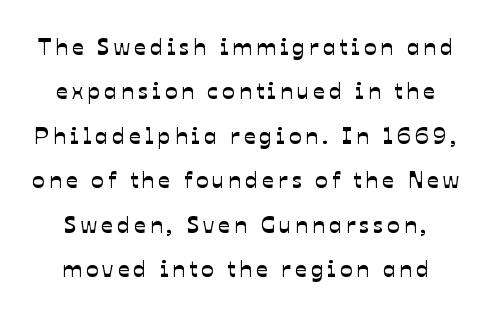
Q: Is the text underlined? A: No.
Q: How is the paragraph aligned? A: Centered.
Q: Is the spacing between lines tight, normal or loose? A: Loose.
